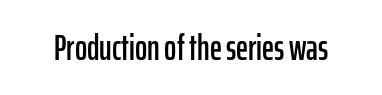
Q: Is the text italic (slanted)? A: No, it is upright.
Q: Is the typeface a serif or a sans-serif typeface? A: Sans-serif.
Q: Is the text underlined? A: No.
Q: Is the spacing between letters normal or unusually wide? A: Normal.
Q: Width (condensed, normal, or wide)? A: Condensed.
Q: Stroke contrast? A: Low.
Q: x-height? A: Medium.
Q: Monospaced? A: No.
